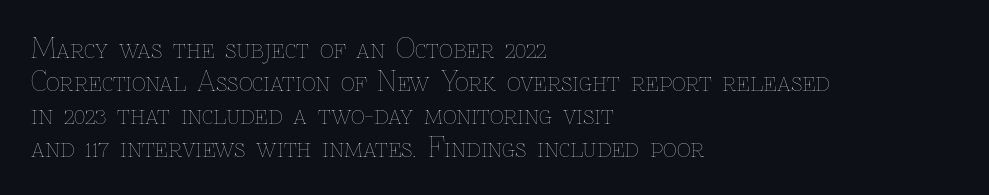
The type sits square on the baseline with zero lean. All the whitespace from short lines collects on the right. Students, note that the glyphs here touch the page at normal intervals. Weight class: somewhere from thin through regular. The foot of each line stays bare and open.
